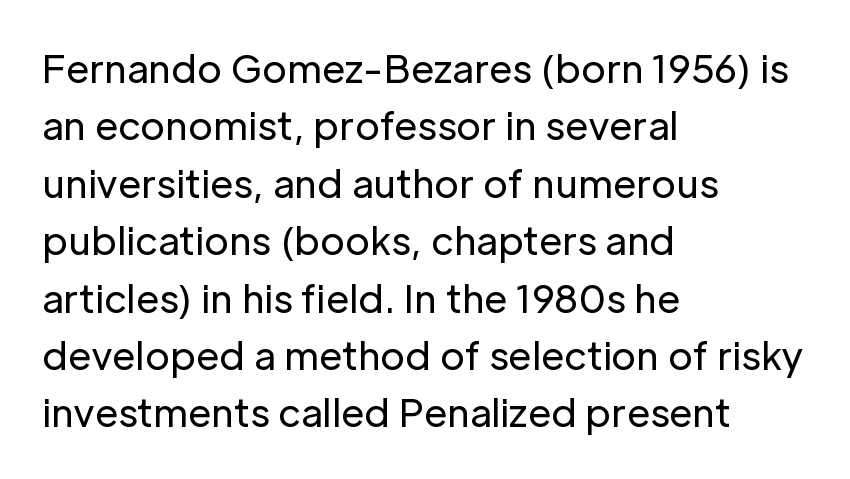
The image shows 38 px regular-weight sans-serif type, upright; set left-aligned, normal line spacing (1.51x), normal letter spacing, not underlined; low stroke contrast and a medium x-height.
